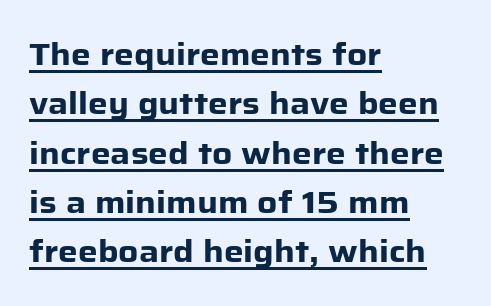
{"serif": "no", "italic": "no", "bold": "yes", "weight": "heavy", "width": "normal", "stroke_contrast": "low", "x_height": "medium", "monospaced": "no", "underline": "yes", "align": "left", "line_spacing": "normal", "line_spacing_ratio": 1.59, "letter_spacing": "normal", "letter_spacing_em": 0.0, "glyph_px": 31}
